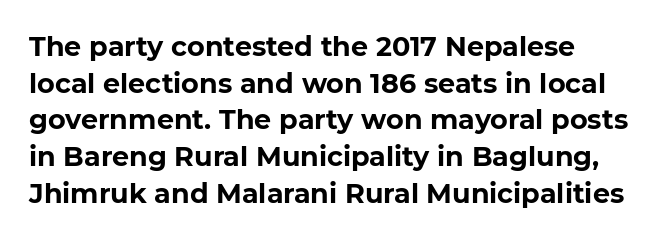
Casual observation: everything's shoved over to the left. Look at the tracking — it's just the regular setting, nothing added. The rendering uses a moderate line-height, typical for paragraphs. Decoration check: the copy has no underline. The face used here has the dense, thick strokes of a bold. The typography opts for an upright posture over an oblique one.
